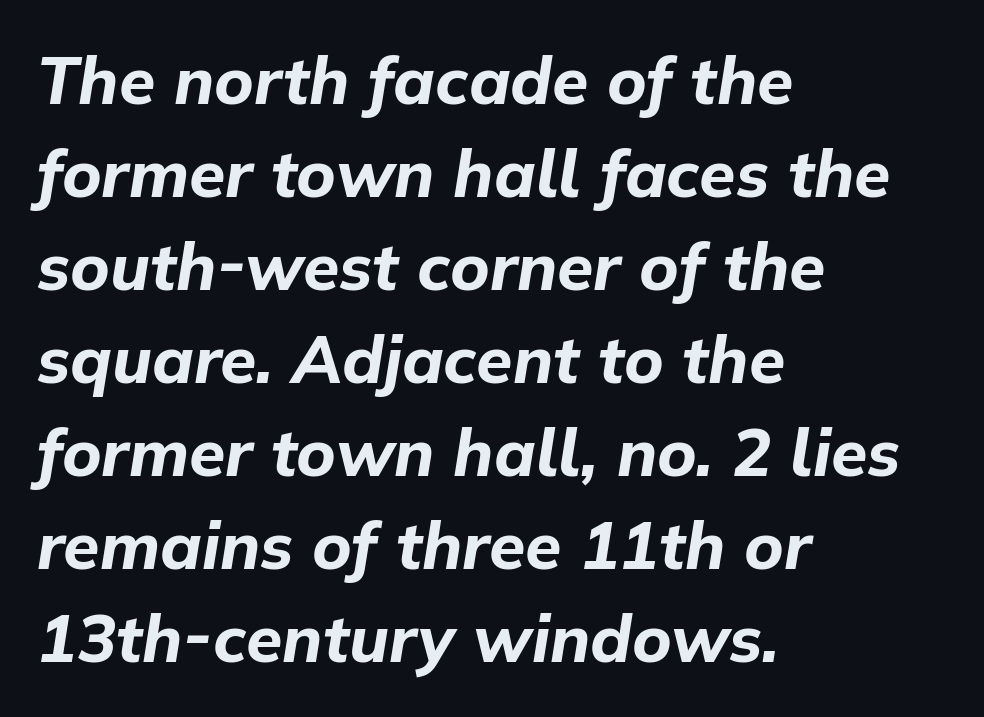
{"italic": "yes", "lean": "right", "slant_degrees": 9, "bold": "yes", "weight": "bold", "width": "normal", "stroke_contrast": "low", "x_height": "medium", "monospaced": "no", "underline": "no", "align": "left", "line_spacing": "normal", "line_spacing_ratio": 1.41, "letter_spacing": "normal", "letter_spacing_em": 0.0, "glyph_px": 66}
